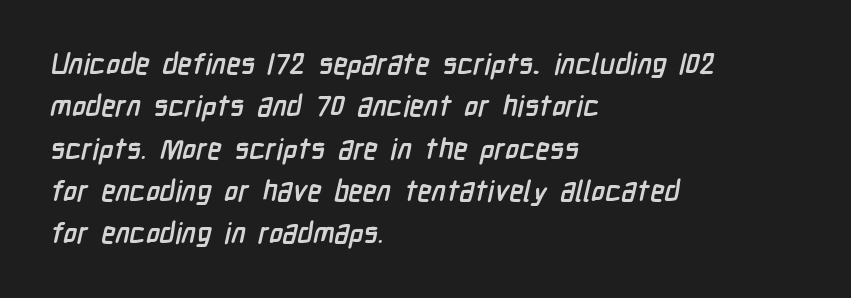
Q: Is the text bold? A: Yes.
Q: Is the typeface a serif or a sans-serif typeface? A: Sans-serif.
Q: Is the text underlined? A: No.
Q: How is the paragraph aligned? A: Left-aligned.
Q: Is the spacing between letters normal or unusually wide? A: Normal.
Q: Is the spacing between lines tight, normal or loose? A: Normal.
Q: Width (condensed, normal, or wide)? A: Condensed.
Q: Stroke contrast? A: Low.
Q: x-height? A: Medium.
Q: Monospaced? A: No.
